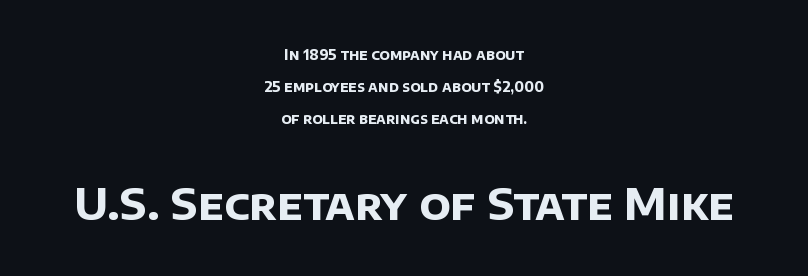
You get the small type first, then a jump to larger type. The block of text is sparse from top to bottom, with ample space between rows. Character widths vary here, with narrow letters taking less room than wide ones. Strokes here are thick enough to call this a true bold. The whitespace from short lines is split evenly between both sides.
